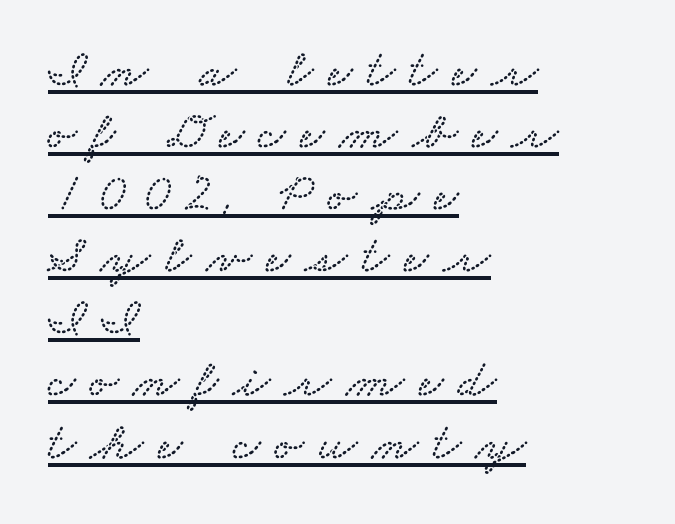
These lines are rendered in a variable-pitch font. Inter-character spacing is expanded well beyond the font's built-in metrics. A typesetter would label this face a serif. One-word summary of the alignment: left. Compared with typical paragraphs, the rows here are closer together. Like a heading marked for emphasis, these lines bear an underscore.
